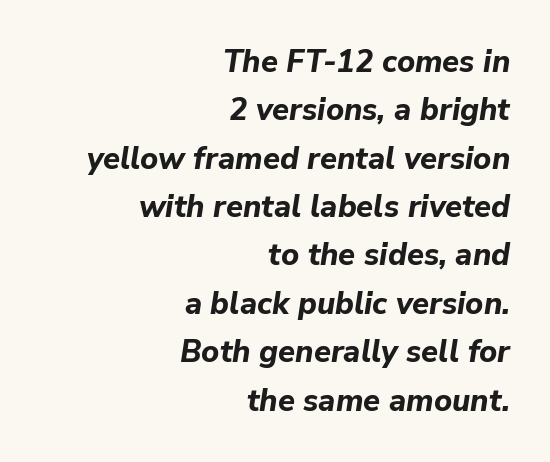
The image shows 31 px bold type, italic (leaning right); set right-aligned, normal line spacing (1.56x), normal letter spacing, not underlined; low stroke contrast and a medium x-height.
